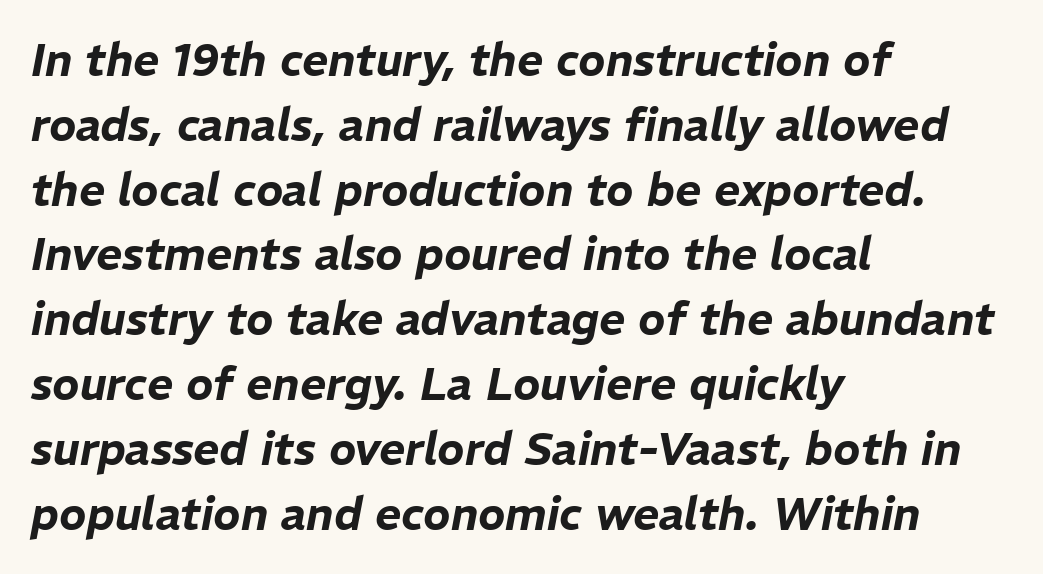
{"italic": "yes", "lean": "right", "slant_degrees": 11, "width": "normal", "stroke_contrast": "low", "x_height": "medium", "monospaced": "no", "underline": "no", "align": "left", "line_spacing": "normal", "line_spacing_ratio": 1.44, "letter_spacing": "normal", "letter_spacing_em": 0.0, "glyph_px": 45}
